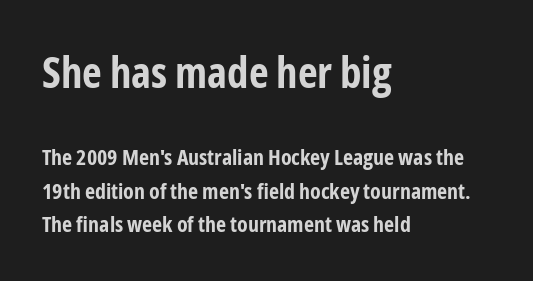
{"serif": "no", "italic": "no", "bold": "yes", "weight": "bold", "width": "condensed", "stroke_contrast": "low", "x_height": "medium", "monospaced": "no", "underline": "no", "align": "left", "line_spacing": "normal", "line_spacing_ratio": 1.51, "letter_spacing": "normal", "letter_spacing_em": 0.0, "larger_block": "first", "size_ratio": 1.95, "glyph_px": 43}
